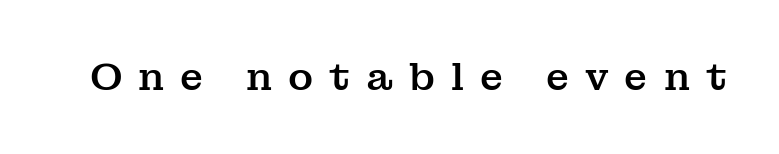
{"serif": "yes", "italic": "no", "width": "normal", "stroke_contrast": "medium", "x_height": "medium", "monospaced": "no", "underline": "no", "letter_spacing": "wide", "letter_spacing_em": 0.42, "glyph_px": 38}
